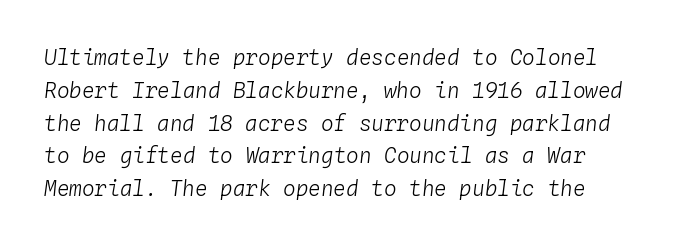
Emphasis-style slanted type is in use. The gap between lines stays unmarked. The setting favours the left margin, as ordinary paragraphs usually do. The line texture is even and compact thanks to regular tracking. Is the stroke heavy? The answer is a plain regular-or-lighter.
